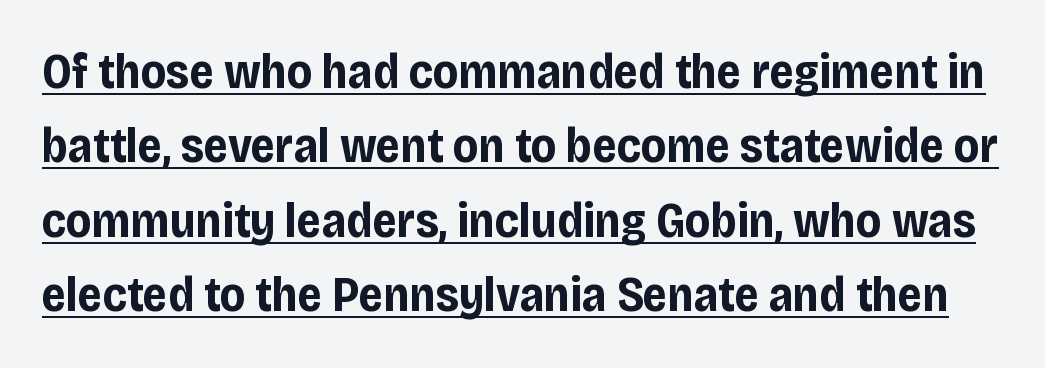
Vertical strokes here are truly vertical. To sum up the face: it is a sans, with no serifs. Each line of the rendering has a horizontal stroke beneath the glyphs. The gaps between neighbouring characters are ordinary and unremarkable.
